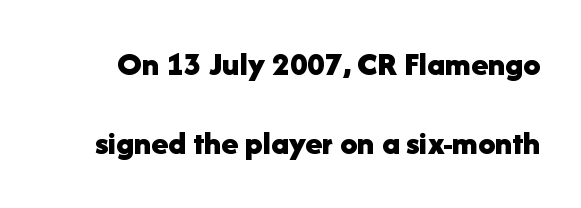
{"serif": "no", "italic": "no", "bold": "yes", "weight": "bold", "width": "normal", "stroke_contrast": "low", "x_height": "medium", "monospaced": "no", "underline": "no", "line_spacing": "loose", "line_spacing_ratio": 2.33, "letter_spacing": "normal", "letter_spacing_em": 0.0, "glyph_px": 34}
